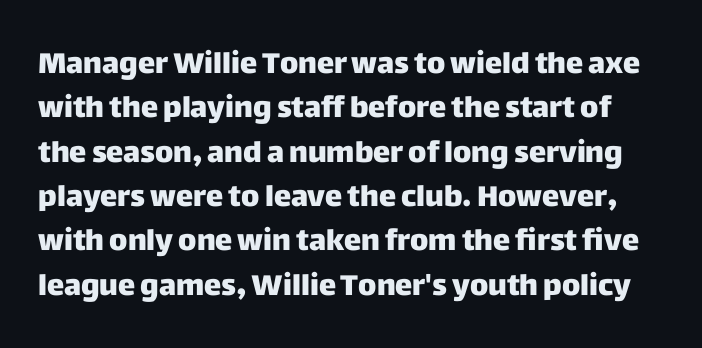
{"serif": "no", "italic": "no", "width": "normal", "stroke_contrast": "low", "x_height": "large", "monospaced": "no", "underline": "no", "line_spacing": "normal", "line_spacing_ratio": 1.53, "letter_spacing": "normal", "letter_spacing_em": 0.0, "glyph_px": 29}
